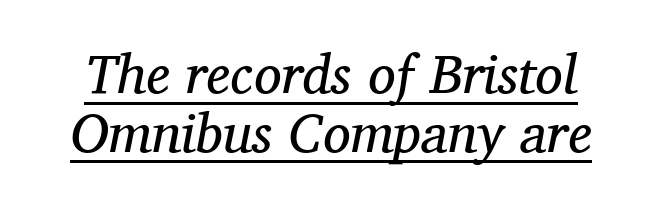
{"serif": "yes", "italic": "yes", "lean": "right", "slant_degrees": 11, "bold": "no", "weight": "regular", "width": "normal", "stroke_contrast": "medium", "x_height": "medium", "monospaced": "no", "underline": "yes", "line_spacing": "tight", "line_spacing_ratio": 1.07, "letter_spacing": "normal", "letter_spacing_em": 0.0, "glyph_px": 55}
